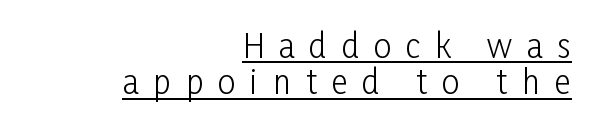
Q: Is the text bold? A: No.
Q: Is the text italic (slanted)? A: No, it is upright.
Q: Is the typeface a serif or a sans-serif typeface? A: Sans-serif.
Q: Is the text underlined? A: Yes.
Q: How is the paragraph aligned? A: Right-aligned.
Q: Is the spacing between letters normal or unusually wide? A: Unusually wide.
Q: Is the spacing between lines tight, normal or loose? A: Tight.
Q: Width (condensed, normal, or wide)? A: Condensed.
Q: Stroke contrast? A: Low.
Q: x-height? A: Medium.
Q: Monospaced? A: No.
